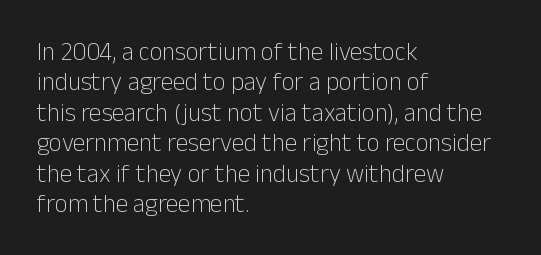
Q: Is the text bold? A: No.
Q: Is the text italic (slanted)? A: No, it is upright.
Q: Is the text underlined? A: No.
Q: How is the paragraph aligned? A: Left-aligned.
Q: Is the spacing between letters normal or unusually wide? A: Normal.
